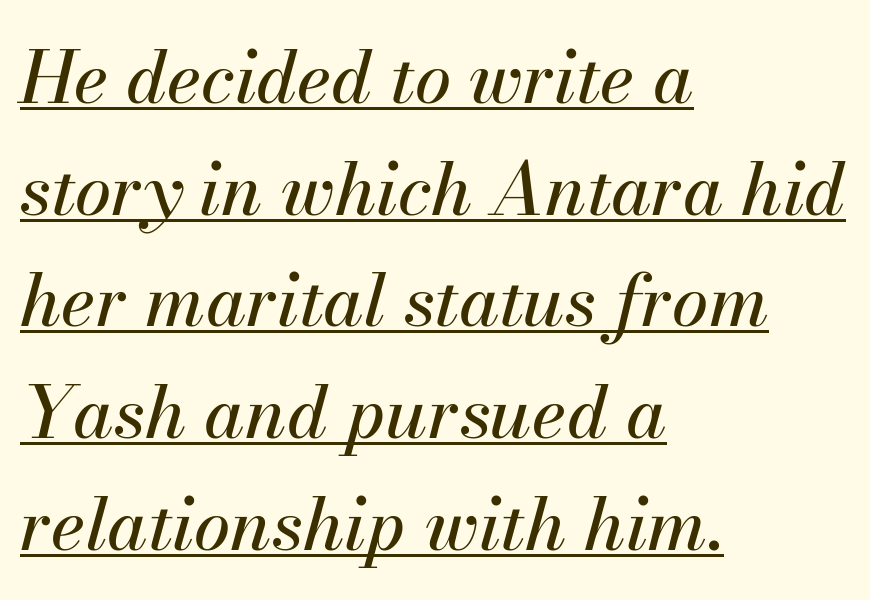
This block has exactly the height ordinary leading produces. Between one letter and the next there's only the usual sliver of space. Honestly, the underline is the first thing you notice here. One-word summary of the alignment: left. The font's italic variant was chosen for this text. Do the characters align in a grid? No, the font is proportional.
